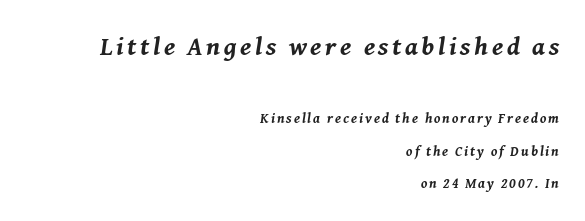
{"italic": "yes", "lean": "right", "slant_degrees": 8, "bold": "yes", "underline": "no", "align": "right", "line_spacing": "loose", "line_spacing_ratio": 2.32, "larger_block": "first", "size_ratio": 1.86, "glyph_px": 26}
